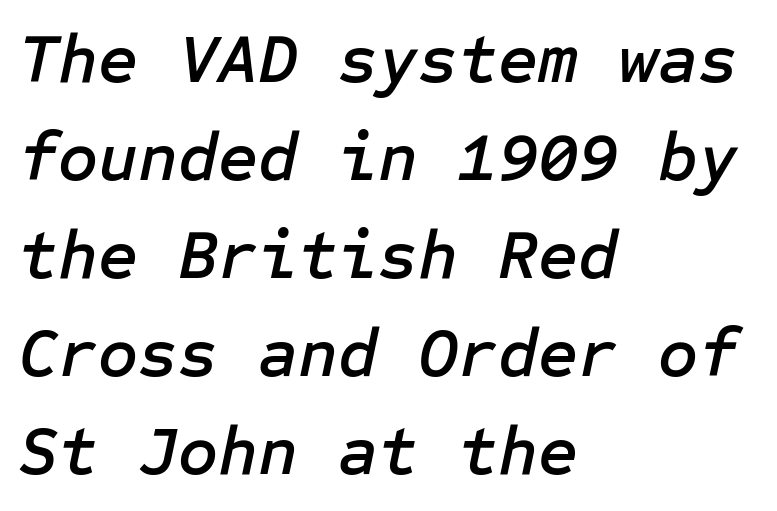
The image shows 69 px text type, italic (leaning right); set left-aligned, normal line spacing (1.42x), normal letter spacing, not underlined; low stroke contrast and a medium x-height.
